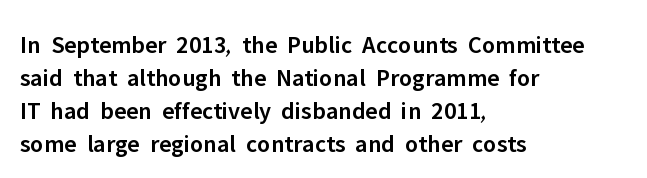
{"italic": "no", "bold": "semi", "underline": "no", "align": "left", "line_spacing": "normal", "line_spacing_ratio": 1.32, "letter_spacing": "normal", "letter_spacing_em": 0.0, "glyph_px": 25}
